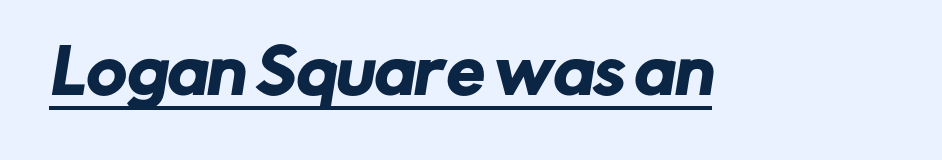
{"serif": "no", "width": "normal", "stroke_contrast": "low", "x_height": "medium", "monospaced": "no", "underline": "yes", "letter_spacing": "normal", "letter_spacing_em": 0.0, "glyph_px": 61}
